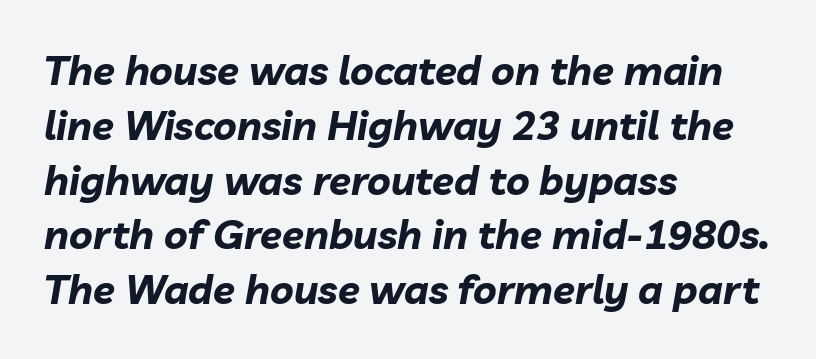
{"italic": "yes", "lean": "right", "slant_degrees": 10, "bold": "yes", "weight": "bold", "width": "normal", "stroke_contrast": "low", "x_height": "medium", "monospaced": "no", "underline": "no", "align": "left", "line_spacing": "normal", "line_spacing_ratio": 1.37, "letter_spacing": "normal", "letter_spacing_em": 0.0, "glyph_px": 40}
